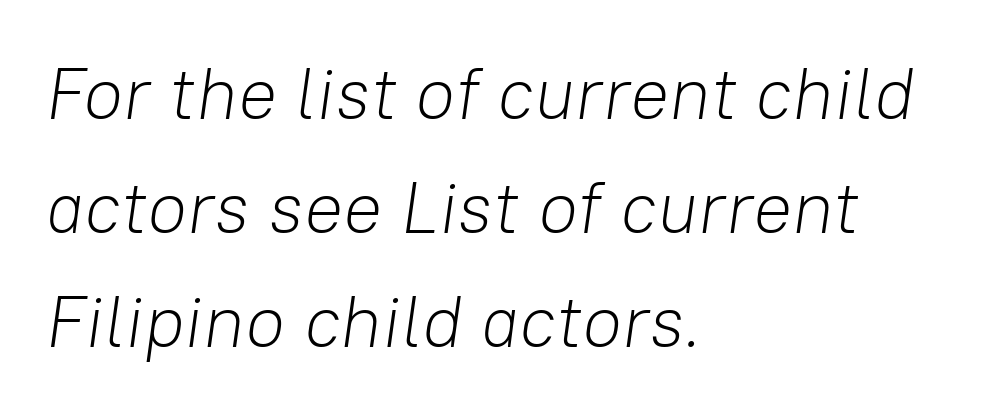
Q: Is the text bold? A: No.
Q: Is the text italic (slanted)? A: Yes, it leans right by about 8 degrees.
Q: Is the text underlined? A: No.
Q: How is the paragraph aligned? A: Left-aligned.
Q: Is the spacing between letters normal or unusually wide? A: Normal.
Q: Is the spacing between lines tight, normal or loose? A: Normal.
Q: Width (condensed, normal, or wide)? A: Normal.
Q: Stroke contrast? A: Low.
Q: x-height? A: Medium.
Q: Monospaced? A: No.
